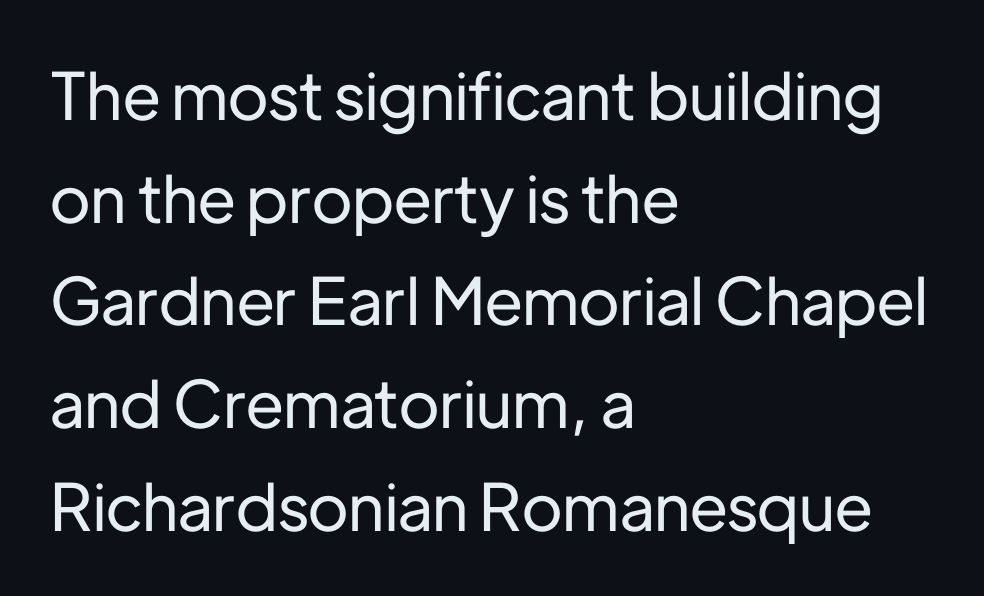
The image shows 65 px sans-serif type, upright; set left-aligned, normal line spacing (1.58x), normal letter spacing, not underlined; low stroke contrast and a medium x-height.
